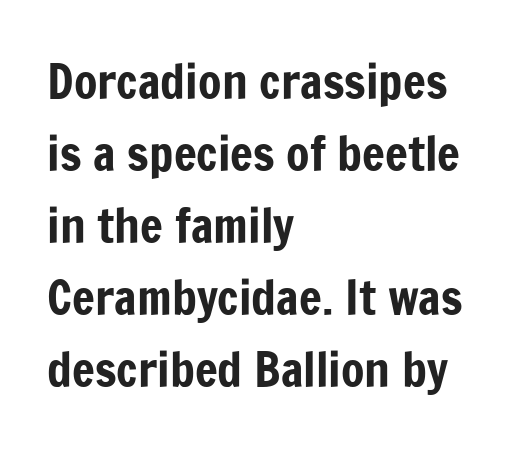
The vertical gap from one line to the next is medium. Classification — sans serif. Is there any slant? The stems are plumb. Think of a printed novel: that variable character pitch is what you see here. Here the glyphs are tracked normally, forming tight word shapes. A classic flush-left, rag-right setting is used for this passage.
